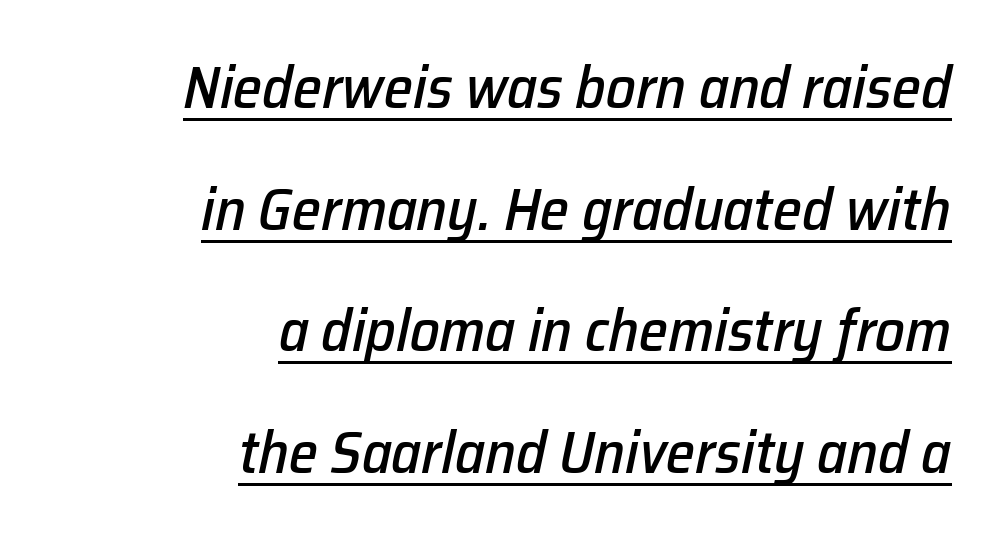
The image shows 59 px text type, italic (leaning right); set right-aligned, loose line spacing (2.06x), normal letter spacing, underlined; low stroke contrast and a medium x-height.
